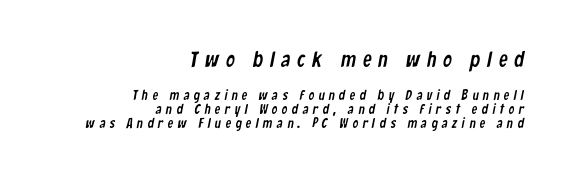
The image shows 22 px text type; set right-aligned, tight line spacing (1.01x), unusually wide letter spacing (+0.32 em), not underlined; the first (top) block is 1.57x larger.
